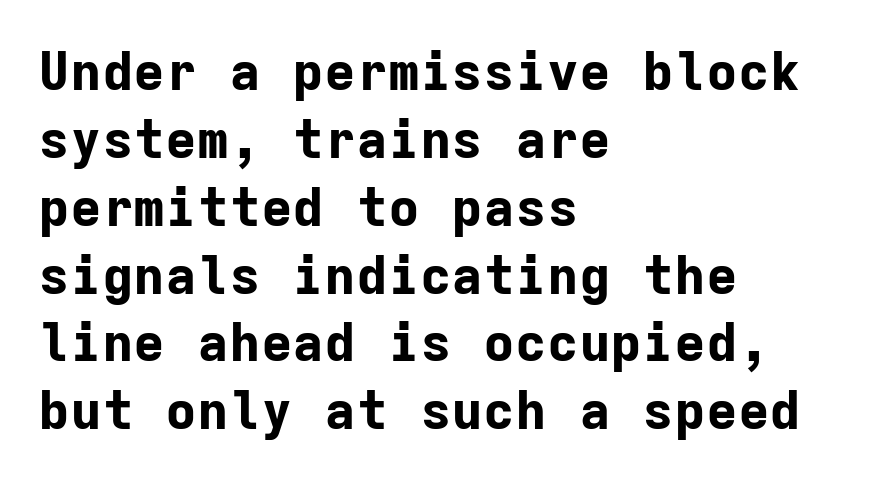
{"serif": "no", "italic": "no", "bold": "yes", "weight": "bold", "width": "normal", "stroke_contrast": "low", "x_height": "medium", "monospaced": "yes", "underline": "no", "align": "left", "line_spacing": "normal", "line_spacing_ratio": 1.28, "letter_spacing": "normal", "letter_spacing_em": 0.0, "glyph_px": 53}
